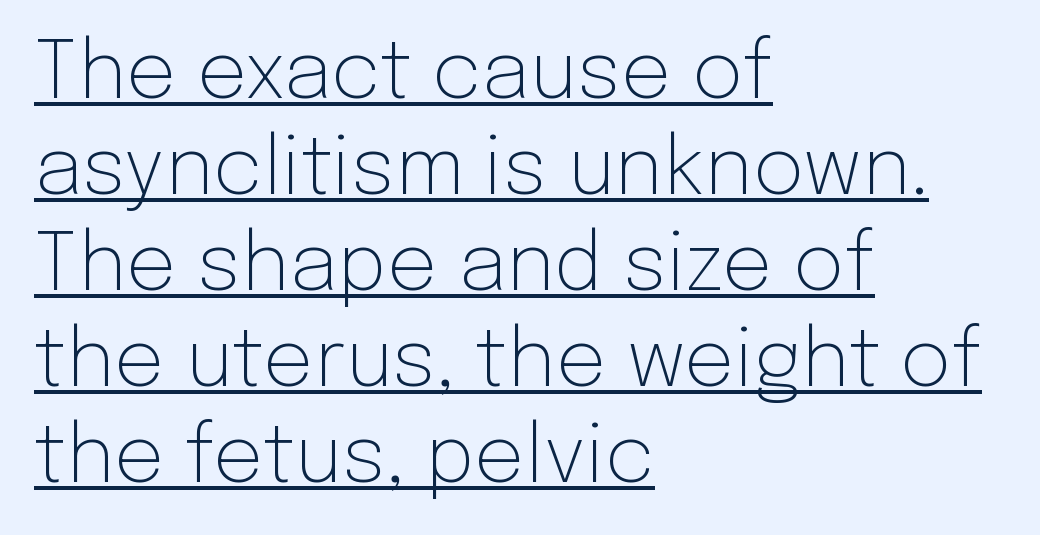
Q: Is the text bold? A: No.
Q: Is the text italic (slanted)? A: No, it is upright.
Q: Is the typeface a serif or a sans-serif typeface? A: Sans-serif.
Q: Is the text underlined? A: Yes.
Q: How is the paragraph aligned? A: Left-aligned.
Q: Is the spacing between letters normal or unusually wide? A: Normal.
Q: Width (condensed, normal, or wide)? A: Normal.
Q: Stroke contrast? A: Low.
Q: x-height? A: Medium.
Q: Monospaced? A: No.
